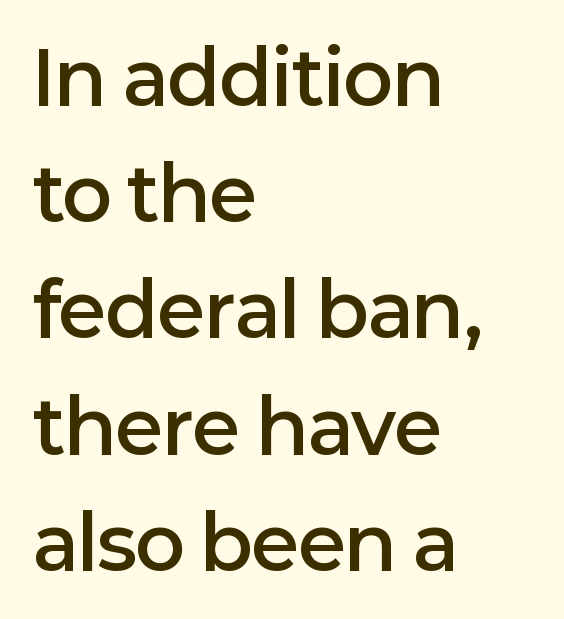
{"serif": "no", "italic": "no", "bold": "semi", "weight": "semibold", "width": "normal", "stroke_contrast": "low", "x_height": "medium", "monospaced": "no", "underline": "no", "align": "left", "line_spacing": "normal", "line_spacing_ratio": 1.57, "letter_spacing": "normal", "letter_spacing_em": 0.0, "glyph_px": 74}
